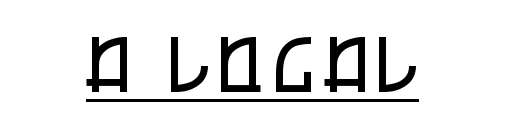
The image shows 76 px regular-weight, condensed sans-serif type, upright; set underlined; low stroke contrast and a large x-height.
